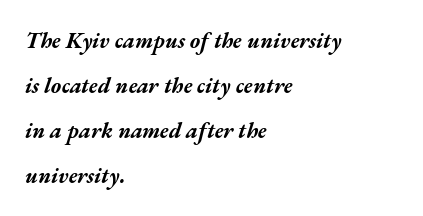
Does the copy run flush right? No — it runs flush left. Is the type slanted? Yes — the strokes lean at a clear angle. On the weight axis this lands at bold, roughly 700. The letterforms sit shoulder to shoulder at normal distance. What's the leading like? Stretched, with rows far apart.
